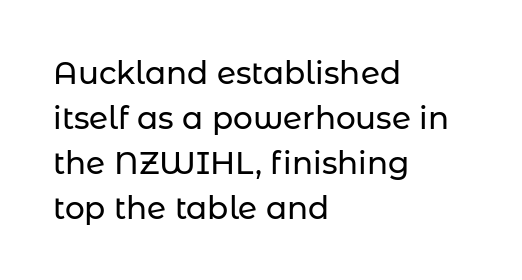
Caption: standard tracking, unaltered. Notice how the stems are strictly vertical — no italics here. These lines are rendered in a variable-pitch font. Regarding leading, the lines here are spaced in the standard way.
